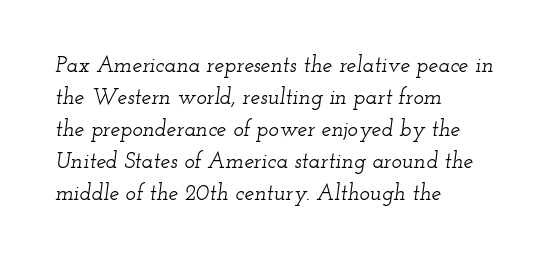
The image shows 22 px text type, italic (leaning right); set left-aligned, normal line spacing (1.46x), normal letter spacing, not underlined.
